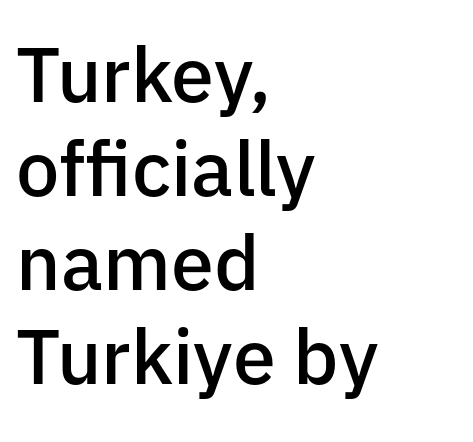
These lines are set flush left with a ragged right edge. Note: no serifs on the glyphs. Proportional: the letters do not fall into vertical columns. You could call the tracking neutral — neither tight nor loose.
